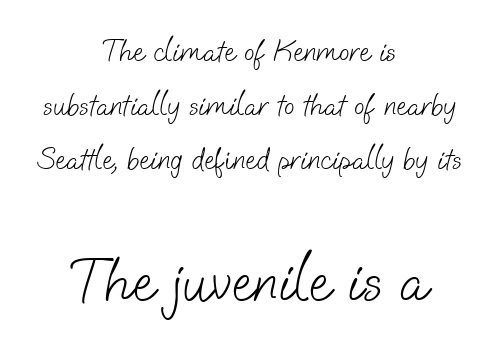
{"serif": "no", "bold": "no", "weight": "light", "width": "normal", "stroke_contrast": "low", "x_height": "small", "monospaced": "no", "underline": "no", "align": "center", "line_spacing_ratio": 1.74, "letter_spacing": "normal", "letter_spacing_em": 0.0, "larger_block": "second", "size_ratio": 2.0, "glyph_px": 62}
